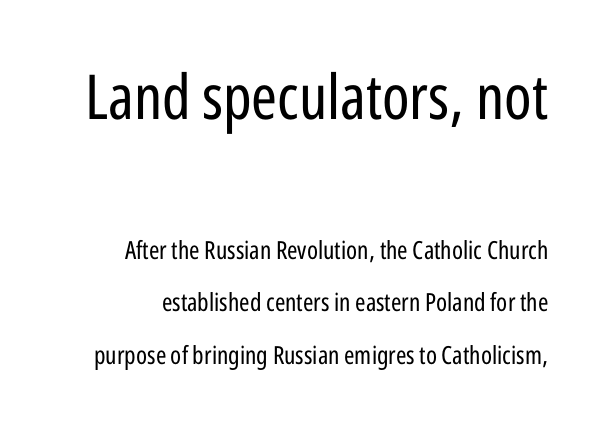
{"serif": "no", "italic": "no", "bold": "no", "weight": "regular", "width": "condensed", "stroke_contrast": "low", "x_height": "medium", "monospaced": "no", "underline": "no", "line_spacing": "loose", "line_spacing_ratio": 2.1, "letter_spacing": "normal", "letter_spacing_em": 0.0, "larger_block": "first", "size_ratio": 2.48, "glyph_px": 62}
